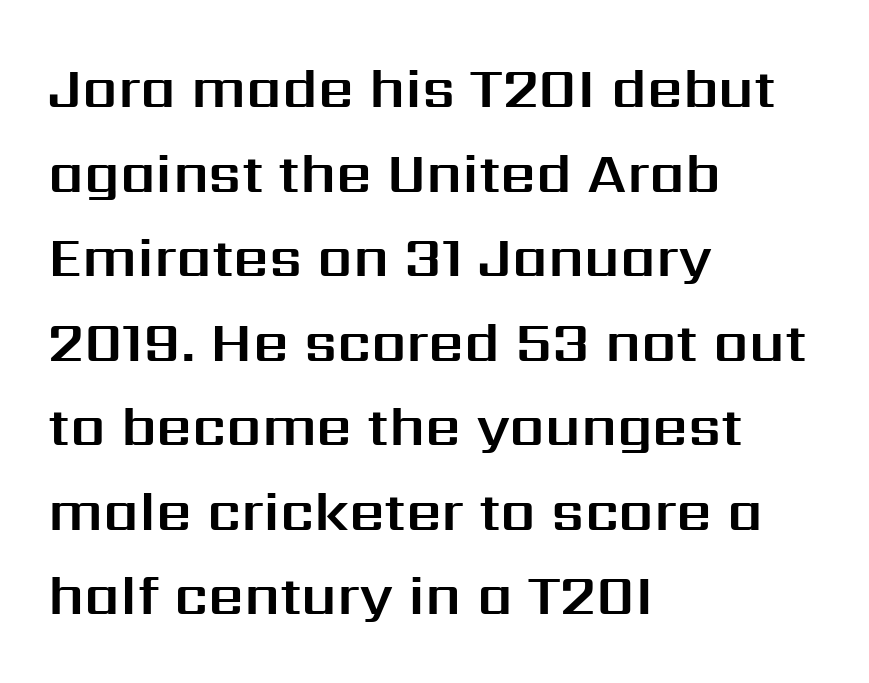
The image shows 56 px sans-serif type, upright; set left-aligned, normal line spacing (1.51x), normal letter spacing, not underlined; medium stroke contrast and a medium x-height.
